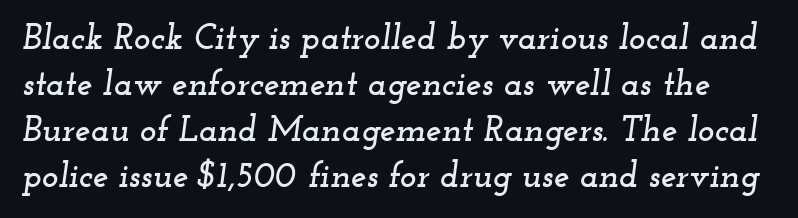
Q: Is the text italic (slanted)? A: Yes, it leans right by about 12 degrees.
Q: Is the typeface a serif or a sans-serif typeface? A: Serif.
Q: Is the text underlined? A: No.
Q: Is the spacing between letters normal or unusually wide? A: Normal.
Q: Is the spacing between lines tight, normal or loose? A: Normal.
Q: Width (condensed, normal, or wide)? A: Wide.
Q: Stroke contrast? A: Low.
Q: x-height? A: Small.
Q: Monospaced? A: No.
